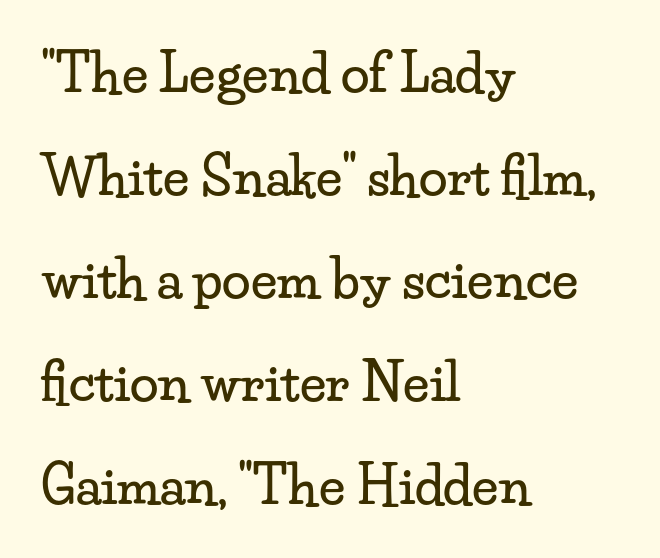
Q: Is the text italic (slanted)? A: No, it is upright.
Q: Is the typeface a serif or a sans-serif typeface? A: Serif.
Q: Is the text underlined? A: No.
Q: How is the paragraph aligned? A: Left-aligned.
Q: Is the spacing between letters normal or unusually wide? A: Normal.
Q: Is the spacing between lines tight, normal or loose? A: Loose.
Q: Width (condensed, normal, or wide)? A: Wide.
Q: Stroke contrast? A: Low.
Q: x-height? A: Small.
Q: Monospaced? A: No.
